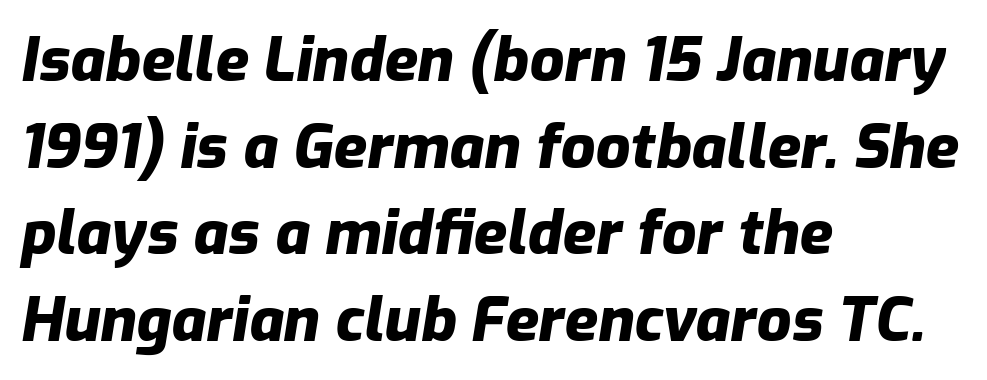
The image shows 61 px heavy type, italic (leaning right); set left-aligned, normal line spacing (1.42x), normal letter spacing, not underlined; low stroke contrast and a medium x-height.
